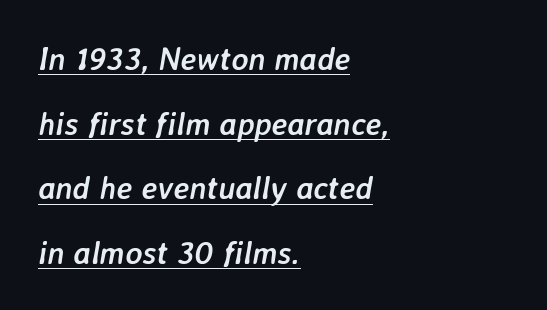
Q: Is the text bold? A: Yes.
Q: Is the text italic (slanted)? A: Yes, it leans right by about 7 degrees.
Q: Is the text underlined? A: Yes.
Q: How is the paragraph aligned? A: Left-aligned.
Q: Is the spacing between letters normal or unusually wide? A: Normal.
Q: Is the spacing between lines tight, normal or loose? A: Loose.
Q: Width (condensed, normal, or wide)? A: Normal.
Q: Stroke contrast? A: Low.
Q: x-height? A: Medium.
Q: Monospaced? A: No.
